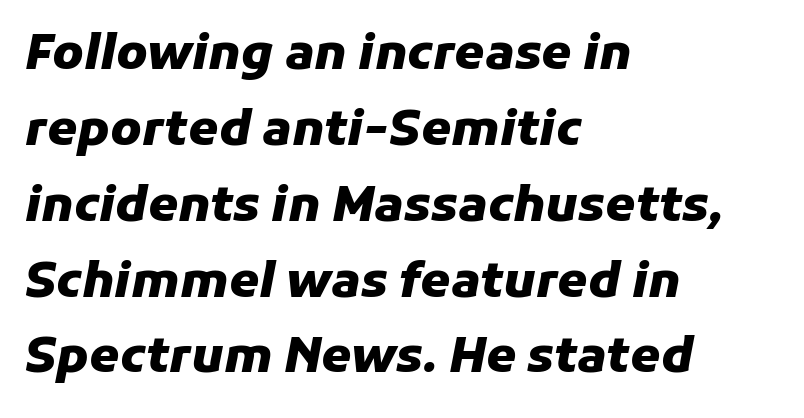
The image shows 48 px heavy type, italic (leaning right); set left-aligned, normal line spacing (1.58x), normal letter spacing, not underlined; low stroke contrast and a medium x-height.
